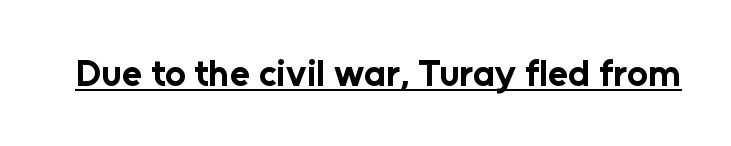
{"serif": "no", "italic": "no", "bold": "yes", "weight": "bold", "width": "normal", "stroke_contrast": "low", "x_height": "medium", "monospaced": "no", "underline": "yes", "letter_spacing": "normal", "letter_spacing_em": 0.0, "glyph_px": 37}
